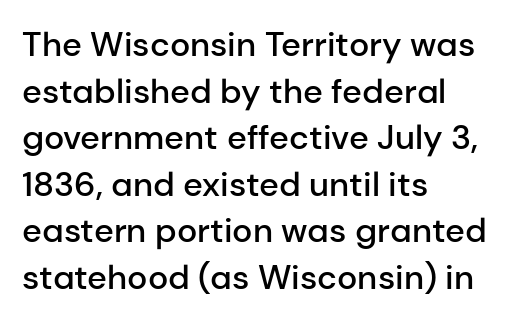
Q: Is the text bold? A: Semi-bold.
Q: Is the text italic (slanted)? A: No, it is upright.
Q: Is the typeface a serif or a sans-serif typeface? A: Sans-serif.
Q: Is the text underlined? A: No.
Q: How is the paragraph aligned? A: Left-aligned.
Q: Is the spacing between letters normal or unusually wide? A: Normal.
Q: Is the spacing between lines tight, normal or loose? A: Normal.
Q: Width (condensed, normal, or wide)? A: Normal.
Q: Stroke contrast? A: Low.
Q: x-height? A: Medium.
Q: Monospaced? A: No.
